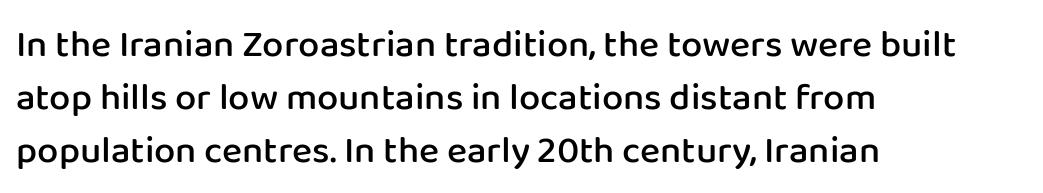
Here the designer chose a conventional face with non-uniform glyph widths. Interline gaps are of average width in this sample. Check under the words: just untouched page. Typeset ragged right — the left edge is the straight one. Observe the ordinary spacing: letters are neighbours, not strangers.
